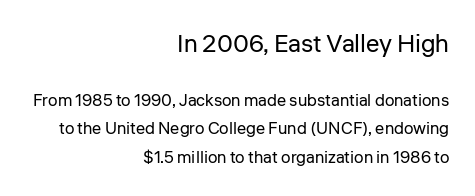
{"italic": "no", "bold": "no", "underline": "no", "align": "right", "line_spacing": "normal", "line_spacing_ratio": 1.67, "letter_spacing": "normal", "letter_spacing_em": 0.0, "larger_block": "first", "size_ratio": 1.47, "glyph_px": 25}
